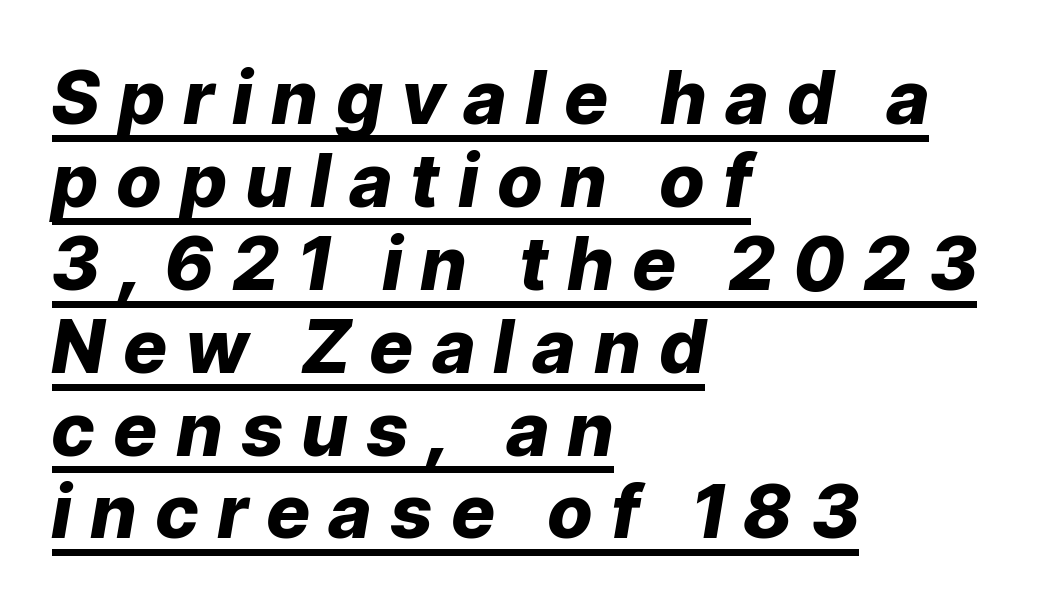
{"italic": "yes", "lean": "right", "slant_degrees": 9, "bold": "yes", "weight": "heavy", "width": "normal", "stroke_contrast": "low", "x_height": "medium", "monospaced": "no", "underline": "yes", "align": "left", "line_spacing": "tight", "line_spacing_ratio": 1.12, "letter_spacing": "wide", "letter_spacing_em": 0.27, "glyph_px": 74}
